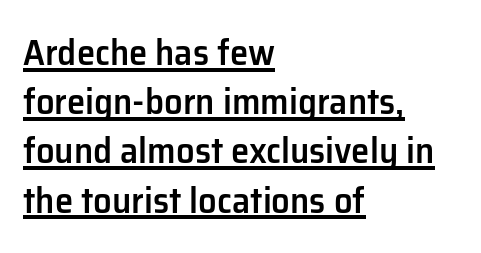
Underline: present. Vertical strokes here are truly vertical. The face used here is proportionally spaced, like ordinary book or web type. This is sans-serif lettering, the kind often seen on screens and signage. This sample uses plain, unmodified letter spacing. Leading matches the norm, producing a regular column.
